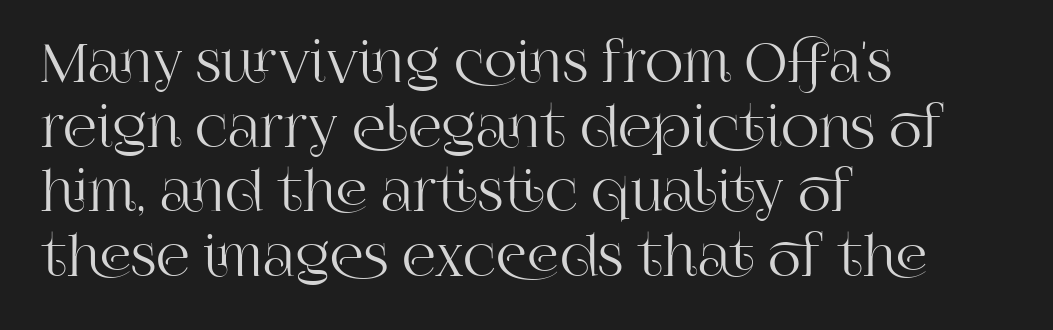
Underline: absent. Yep, those are serifs on the letters. Line beginnings align vertically; line endings do not. Do the letters lean? They stand straight. Varying glyph widths throughout — classic text-font behaviour. Words appear dense and cohesive because spacing is normal.
